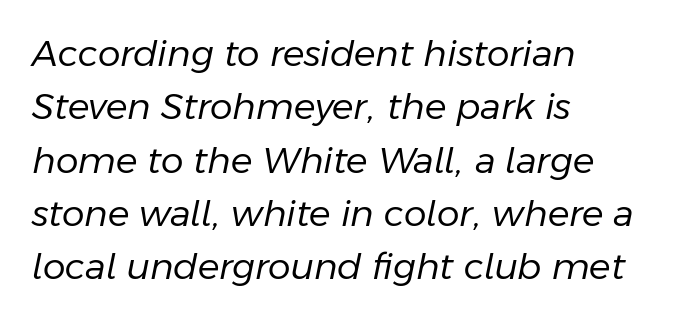
Q: Is the text bold? A: No.
Q: Is the text italic (slanted)? A: Yes, it leans right by about 11 degrees.
Q: Is the text underlined? A: No.
Q: How is the paragraph aligned? A: Left-aligned.
Q: Is the spacing between letters normal or unusually wide? A: Normal.
Q: Is the spacing between lines tight, normal or loose? A: Normal.
Q: Width (condensed, normal, or wide)? A: Normal.
Q: Stroke contrast? A: Low.
Q: x-height? A: Medium.
Q: Monospaced? A: No.
